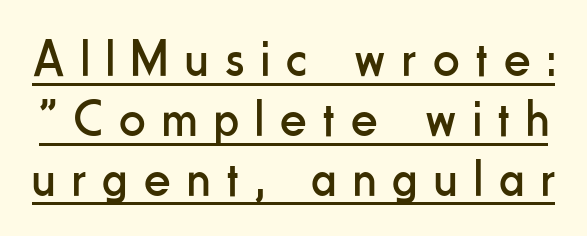
Q: Is the text bold? A: No.
Q: Is the text italic (slanted)? A: No, it is upright.
Q: Is the typeface a serif or a sans-serif typeface? A: Sans-serif.
Q: Is the text underlined? A: Yes.
Q: Is the spacing between letters normal or unusually wide? A: Unusually wide.
Q: Is the spacing between lines tight, normal or loose? A: Tight.
Q: Width (condensed, normal, or wide)? A: Condensed.
Q: Stroke contrast? A: Low.
Q: x-height? A: Small.
Q: Monospaced? A: No.
